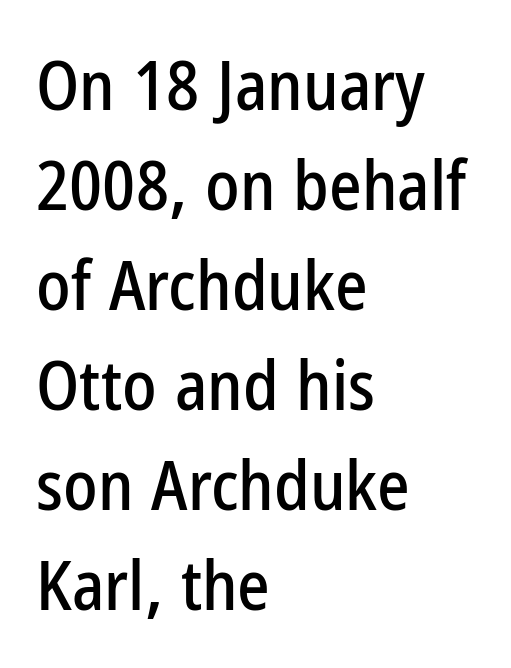
Q: Is the text italic (slanted)? A: No, it is upright.
Q: Is the typeface a serif or a sans-serif typeface? A: Sans-serif.
Q: Is the text underlined? A: No.
Q: How is the paragraph aligned? A: Left-aligned.
Q: Is the spacing between letters normal or unusually wide? A: Normal.
Q: Is the spacing between lines tight, normal or loose? A: Normal.
Q: Width (condensed, normal, or wide)? A: Condensed.
Q: Stroke contrast? A: Low.
Q: x-height? A: Medium.
Q: Monospaced? A: No.
